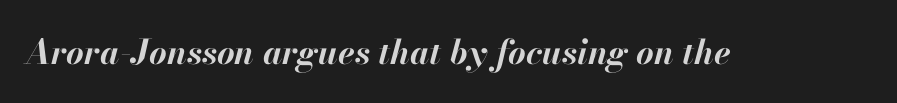
{"italic": "yes", "lean": "right", "slant_degrees": 13, "bold": "yes", "weight": "bold", "width": "normal", "stroke_contrast": "high", "x_height": "small", "monospaced": "no", "underline": "no", "letter_spacing": "normal", "letter_spacing_em": 0.0, "glyph_px": 34}
